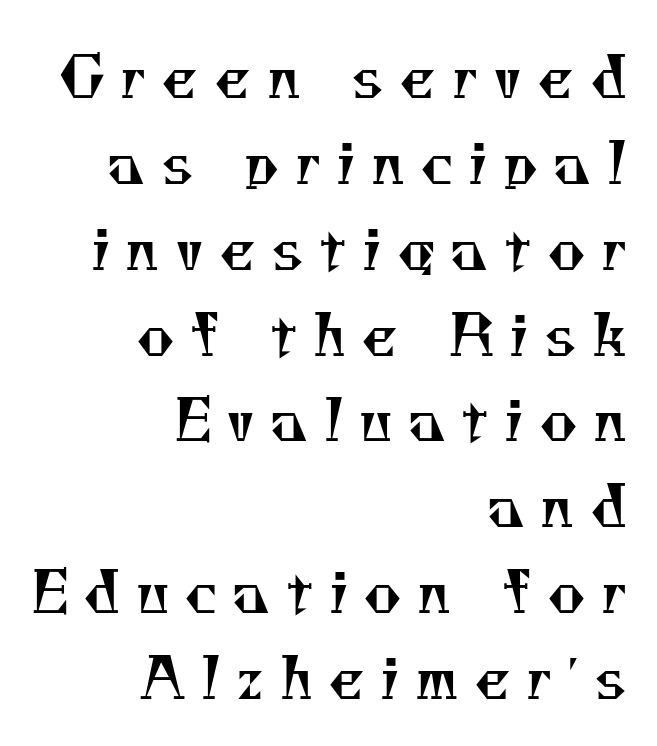
Nobody drew a line under any word here. Classification — serif. This sample has the flowing, uneven cadence of proportional lettering. The typeface has the unassuming heft of standard copy or less. Is there much room between lines? A standard amount, neither cramped nor airy. The text block is weighted toward the right margin, trailing off unevenly leftward.
